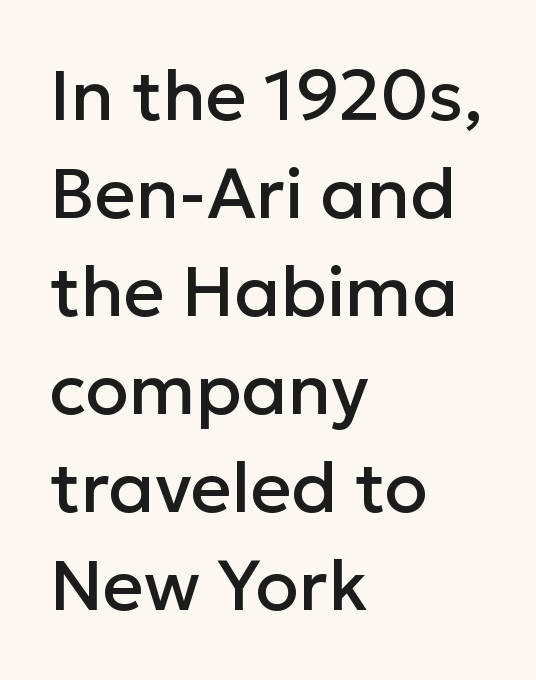
{"serif": "no", "italic": "no", "width": "normal", "stroke_contrast": "low", "x_height": "medium", "monospaced": "no", "underline": "no", "align": "left", "line_spacing": "normal", "line_spacing_ratio": 1.38, "letter_spacing": "normal", "letter_spacing_em": 0.0, "glyph_px": 71}
